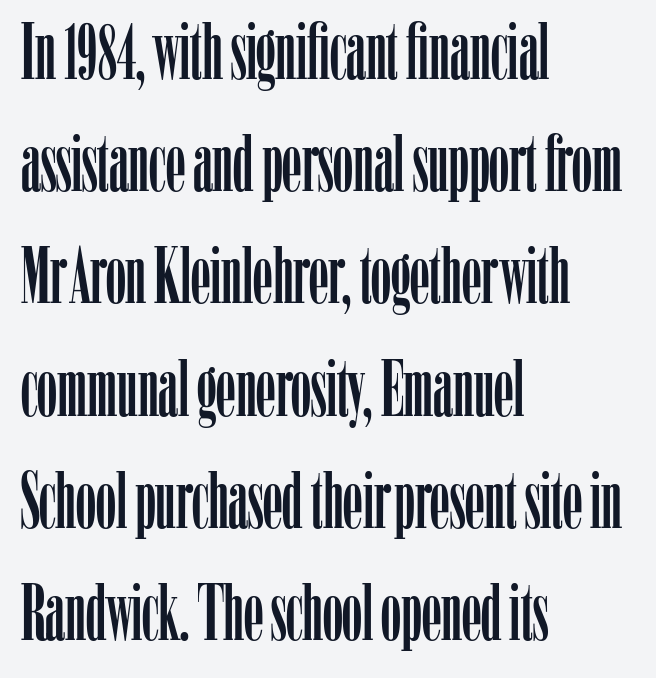
Q: Is the text italic (slanted)? A: No, it is upright.
Q: Is the typeface a serif or a sans-serif typeface? A: Serif.
Q: Is the text underlined? A: No.
Q: How is the paragraph aligned? A: Left-aligned.
Q: Is the spacing between letters normal or unusually wide? A: Normal.
Q: Is the spacing between lines tight, normal or loose? A: Normal.
Q: Width (condensed, normal, or wide)? A: Condensed.
Q: Stroke contrast? A: Low.
Q: x-height? A: Medium.
Q: Monospaced? A: No.
